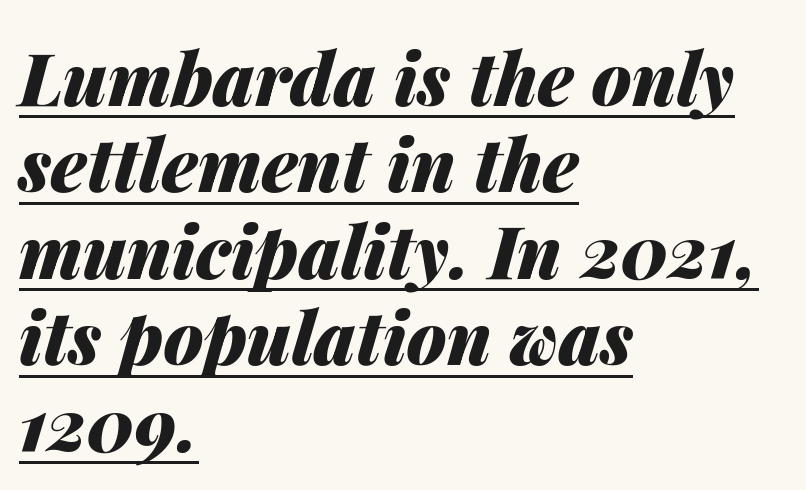
{"italic": "yes", "lean": "right", "slant_degrees": 14, "bold": "yes", "weight": "heavy", "width": "normal", "stroke_contrast": "medium", "x_height": "medium", "monospaced": "no", "underline": "yes", "align": "left", "line_spacing_ratio": 1.2, "letter_spacing": "normal", "letter_spacing_em": 0.0, "glyph_px": 72}
